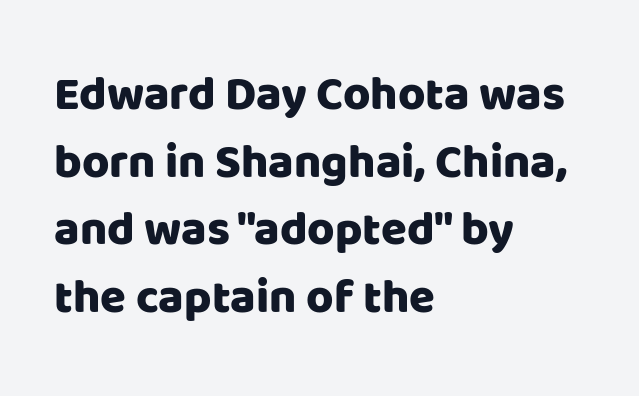
Q: Is the text italic (slanted)? A: No, it is upright.
Q: Is the typeface a serif or a sans-serif typeface? A: Sans-serif.
Q: Is the text underlined? A: No.
Q: How is the paragraph aligned? A: Left-aligned.
Q: Is the spacing between letters normal or unusually wide? A: Normal.
Q: Is the spacing between lines tight, normal or loose? A: Normal.
Q: Width (condensed, normal, or wide)? A: Normal.
Q: Stroke contrast? A: Low.
Q: x-height? A: Large.
Q: Monospaced? A: No.
